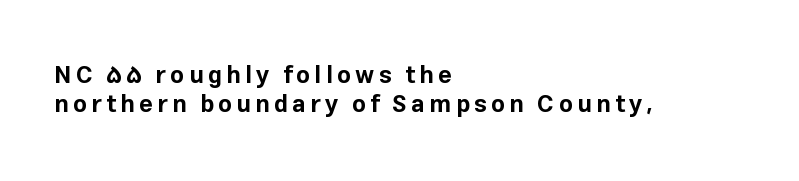
{"italic": "no", "bold": "yes", "underline": "no", "align": "left", "line_spacing_ratio": 1.2, "glyph_px": 24}
